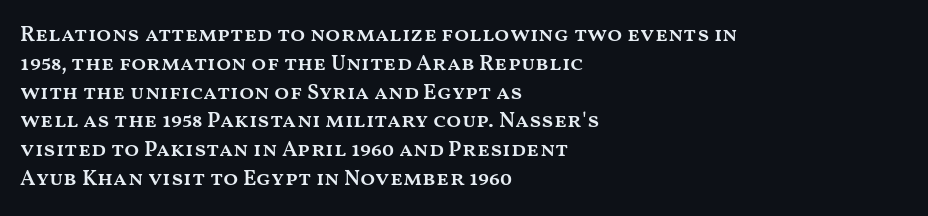
{"italic": "no", "bold": "semi", "underline": "no", "align": "left", "line_spacing": "normal", "line_spacing_ratio": 1.31, "letter_spacing": "normal", "letter_spacing_em": 0.0, "glyph_px": 22}
